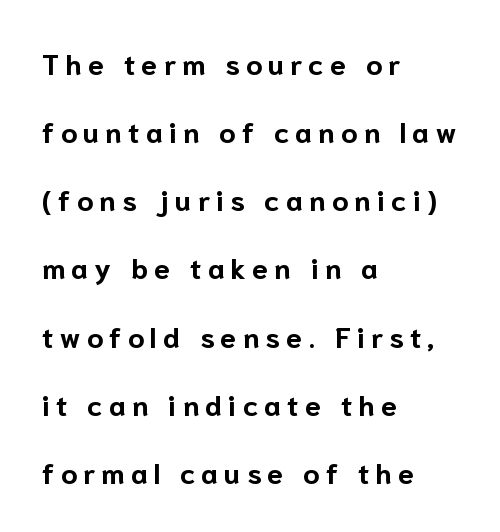
Q: Is the text bold? A: Yes.
Q: Is the text italic (slanted)? A: No, it is upright.
Q: Is the typeface a serif or a sans-serif typeface? A: Sans-serif.
Q: Is the text underlined? A: No.
Q: How is the paragraph aligned? A: Left-aligned.
Q: Is the spacing between letters normal or unusually wide? A: Unusually wide.
Q: Is the spacing between lines tight, normal or loose? A: Loose.
Q: Width (condensed, normal, or wide)? A: Normal.
Q: Stroke contrast? A: Low.
Q: x-height? A: Medium.
Q: Monospaced? A: No.
